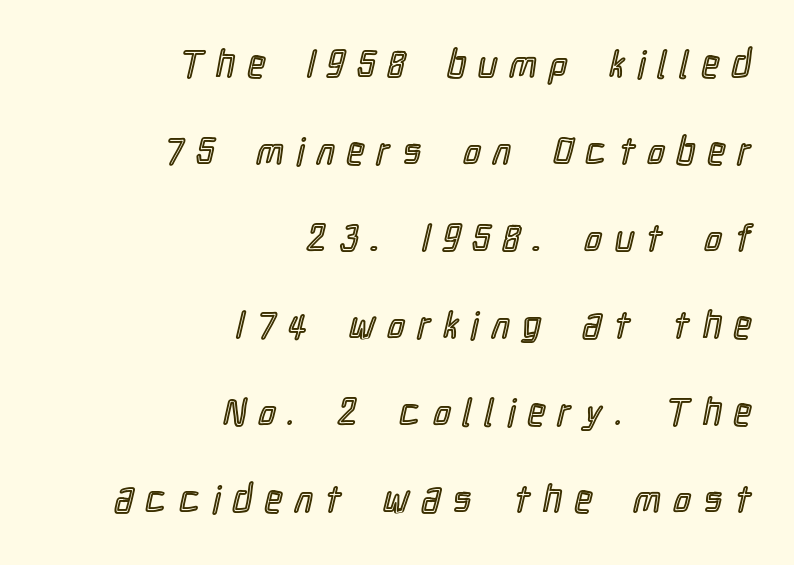
{"width": "condensed", "x_height": "medium", "monospaced": "no", "underline": "no", "align": "right", "line_spacing": "loose", "line_spacing_ratio": 2.29, "letter_spacing": "wide", "letter_spacing_em": 0.34, "glyph_px": 38}
